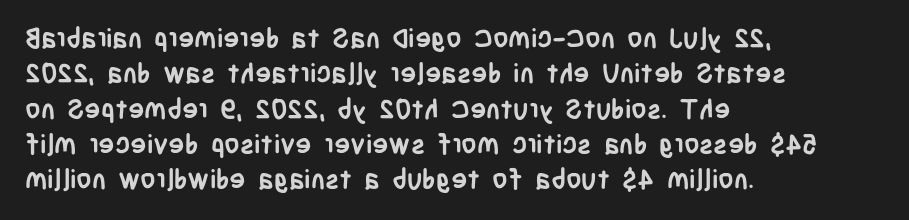
{"italic": "no", "bold": "yes", "underline": "no", "align": "left", "line_spacing": "normal", "line_spacing_ratio": 1.31, "letter_spacing": "normal", "letter_spacing_em": 0.0, "glyph_px": 27}
